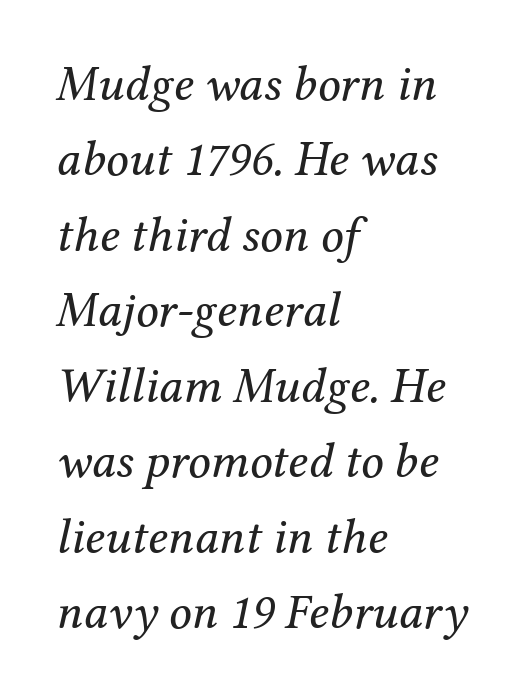
Q: Is the text bold? A: No.
Q: Is the text italic (slanted)? A: Yes, it leans right by about 12 degrees.
Q: Is the typeface a serif or a sans-serif typeface? A: Serif.
Q: Is the text underlined? A: No.
Q: How is the paragraph aligned? A: Left-aligned.
Q: Is the spacing between letters normal or unusually wide? A: Normal.
Q: Is the spacing between lines tight, normal or loose? A: Normal.
Q: Width (condensed, normal, or wide)? A: Normal.
Q: Stroke contrast? A: Medium.
Q: x-height? A: Medium.
Q: Monospaced? A: No.
